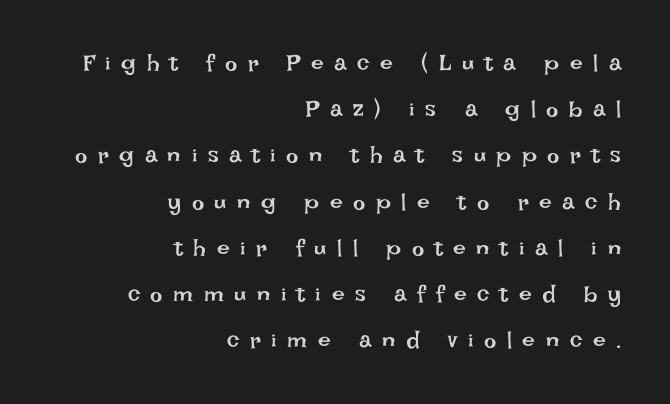
{"italic": "no", "bold": "no", "underline": "no", "align": "right", "line_spacing": "loose", "line_spacing_ratio": 2.01, "letter_spacing": "wide", "letter_spacing_em": 0.46, "glyph_px": 23}
